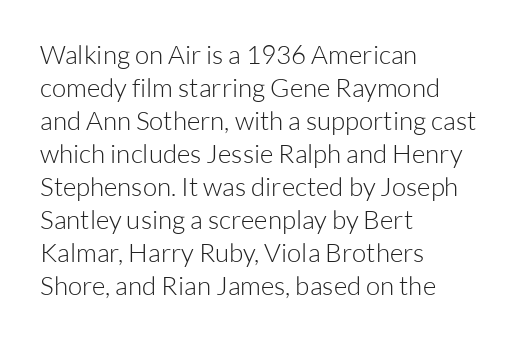
Q: Is the text bold? A: No.
Q: Is the text italic (slanted)? A: No, it is upright.
Q: Is the text underlined? A: No.
Q: How is the paragraph aligned? A: Left-aligned.
Q: Is the spacing between letters normal or unusually wide? A: Normal.
Q: Is the spacing between lines tight, normal or loose? A: Normal.
